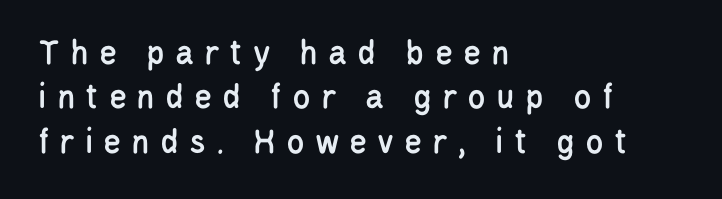
Q: Is the text italic (slanted)? A: No, it is upright.
Q: Is the typeface a serif or a sans-serif typeface? A: Sans-serif.
Q: Is the text underlined? A: No.
Q: How is the paragraph aligned? A: Left-aligned.
Q: Is the spacing between letters normal or unusually wide? A: Unusually wide.
Q: Width (condensed, normal, or wide)? A: Condensed.
Q: Stroke contrast? A: Low.
Q: x-height? A: Large.
Q: Monospaced? A: No.
